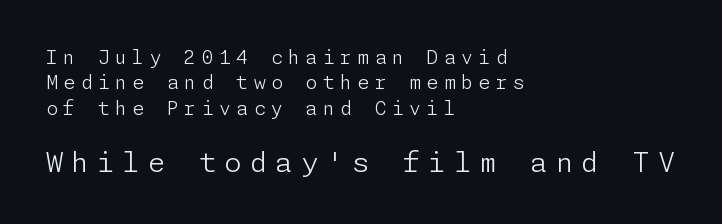
Character size in the trailing block exceeds that of the leading block. A normal amount of white space separates one row of letters from the next. Horizontally, the lines are justified to the leading edge only. The lettering stays uniformly vertical, giving the passage a roman look. To sum up the face: it is a sans, with no serifs. Characters follow at a spacing far wider than the type designer built in.
